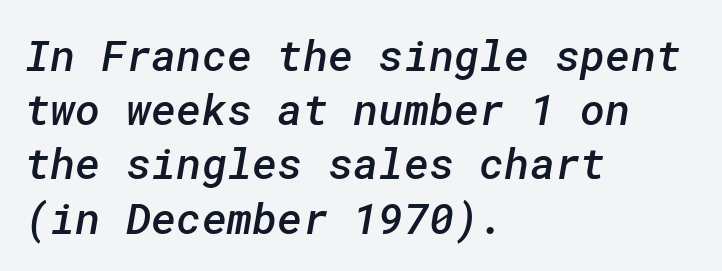
The image shows 43 px semibold sans-serif type; set left-aligned, normal line spacing (1.26x), normal letter spacing, not underlined; low stroke contrast and a medium x-height.
